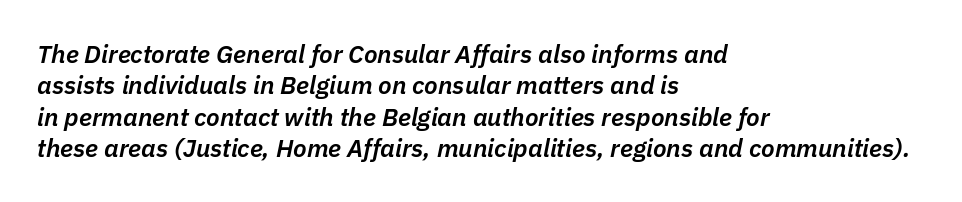
This sample is left-justified, so line endings fall wherever the words run out. It's the slanting kind of type. How are the letters spaced? Ordinarily, with no added tracking. Leading: standard. The letters are semibold — heavier than regular but short of a full bold. Descenders are the only things crossing below the line.
